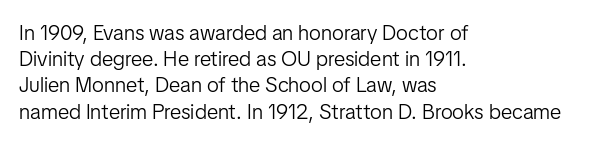
Does extra space separate the letters? No, they use regular spacing. Layout note: lines flush left. The area under the type is left untouched. This reads as an unemphasized weight, regular at the heaviest. This is roman type, the default non-slanted kind. Vertical spacing — default.
